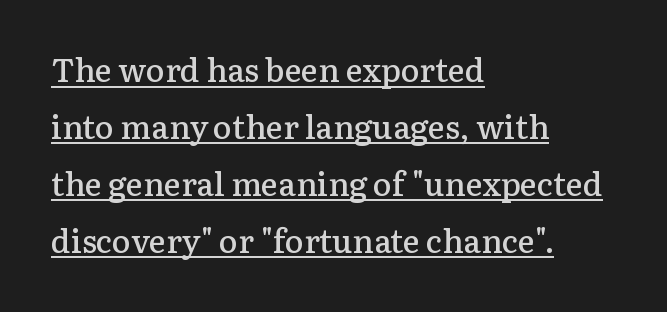
This is the regular roman posture of the typeface. Each line starts at the same left margin while the right side varies. Students, note that the glyphs here touch the page at normal intervals. Weight check: semibold — heavier than regular, not quite bold. The face used here is proportionally spaced, like ordinary book or web type.
